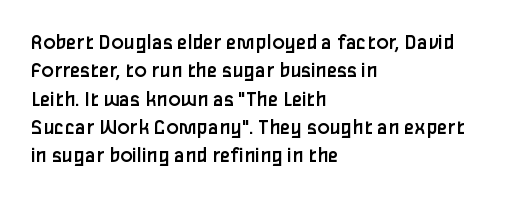
{"italic": "no", "bold": "no", "underline": "no", "align": "left", "line_spacing_ratio": 1.23, "letter_spacing": "normal", "letter_spacing_em": 0.0, "glyph_px": 23}
